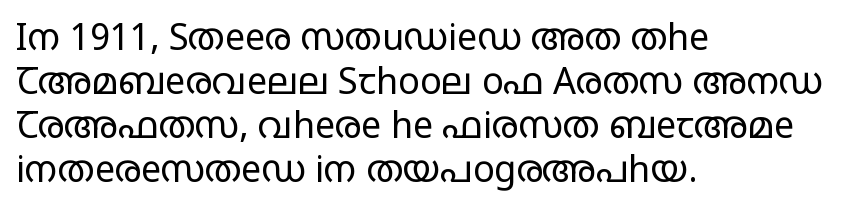
The strokes carry an ordinary text weight at most. Letters rest on an invisible, unmarked baseline. The passage shown is typed in a proportional face where columns would drift. Stroke terminals: plain, sans-serif. Letter spacing: default.
